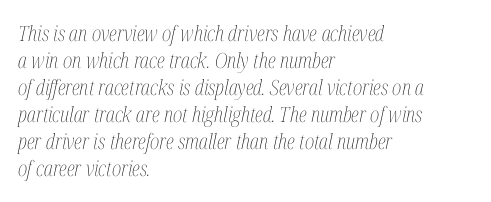
Students, note that the glyphs here touch the page at normal intervals. Reading down the block, your eye returns to a fixed left position each line. How would I describe the line gaps? Plain and ordinary. The specimen reads as italic at a glance. No extra ink here — the face is not bold. This rendering features lettering with no underline.
